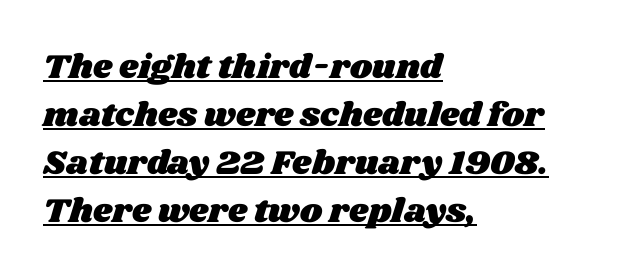
{"width": "wide", "stroke_contrast": "medium", "x_height": "large", "monospaced": "no", "underline": "yes", "align": "left", "line_spacing": "normal", "line_spacing_ratio": 1.41, "letter_spacing": "normal", "letter_spacing_em": 0.0, "glyph_px": 34}
